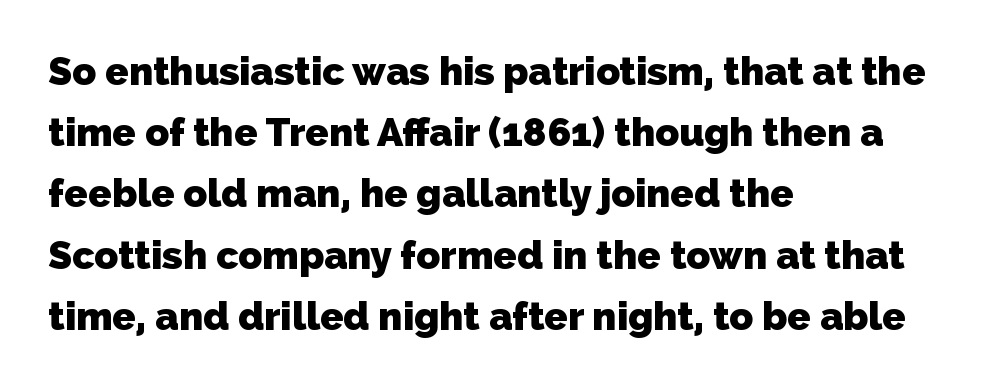
Line starts are locked; line ends wander. Type style note: lacks serifs. Heavy, bold letterforms. Does extra space separate the letters? No, they use regular spacing. Honestly, the row spacing looks completely unremarkable.
